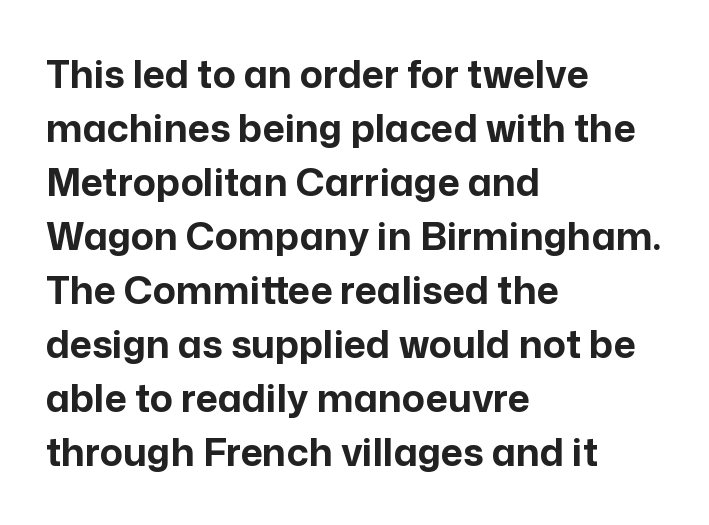
The image shows 38 px bold sans-serif type, upright; set left-aligned, normal line spacing (1.42x), normal letter spacing, not underlined; low stroke contrast and a medium x-height.
